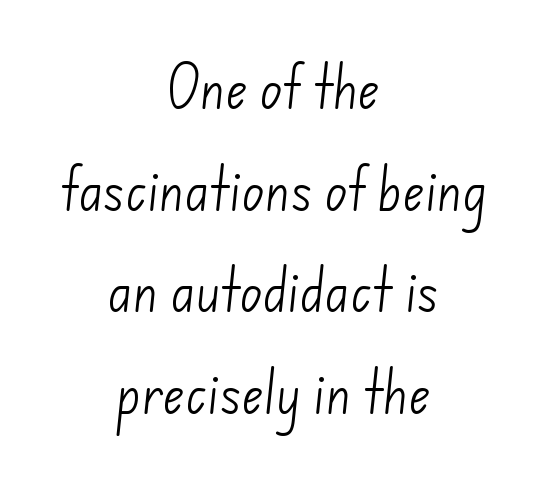
The image shows 47 px light sans-serif type; set centered, loose line spacing (2.16x), normal letter spacing, not underlined; low stroke contrast and a small x-height.
